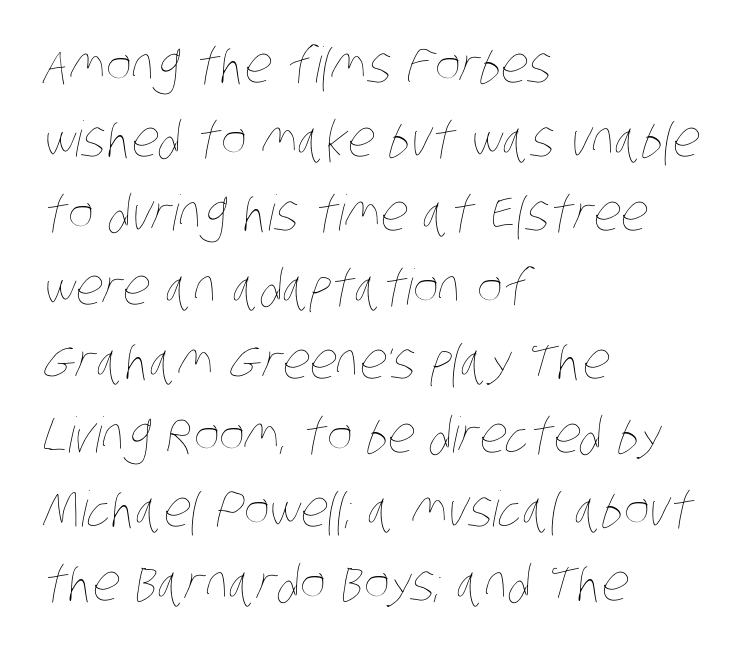
The image shows 49 px thin, condensed type; set left-aligned, normal line spacing (1.51x), normal letter spacing, not underlined; low stroke contrast and a large x-height.
